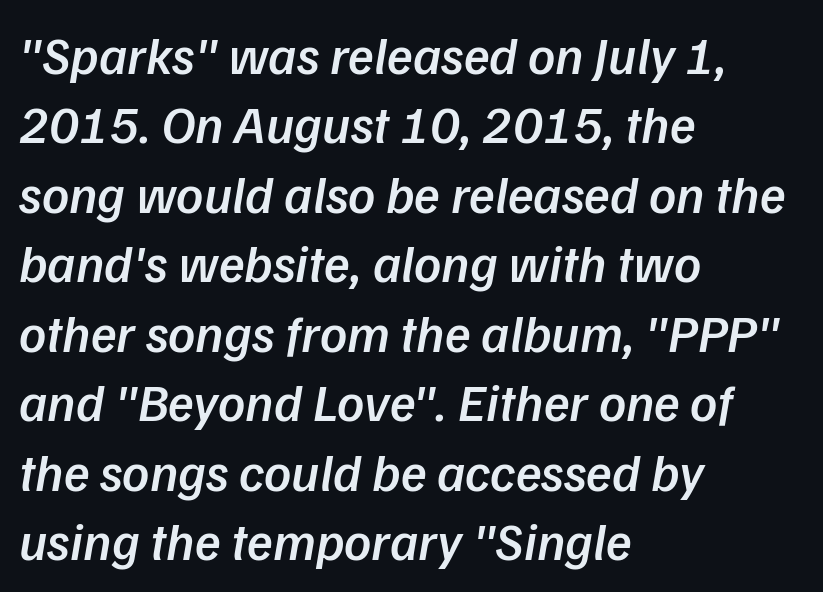
The line texture is even and compact thanks to regular tracking. Are there feet on the stems? There aren't — it's a sans. Check the space under the baseline: it is left empty. A typesetter would call this leading conventional body-copy spacing. The ragged edge is on the right, which tells us the setting is flush left. I'd describe the lettering as semibold — firm but not a full bold.
